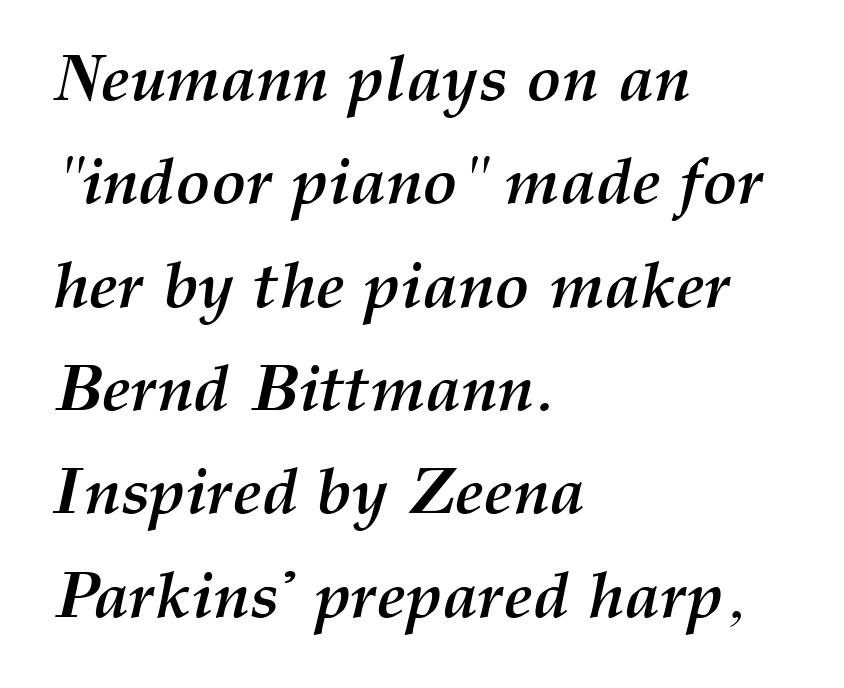
The image shows 65 px semibold type, italic (leaning right); set left-aligned, normal line spacing (1.59x), normal letter spacing, not underlined; medium stroke contrast and a medium x-height.
